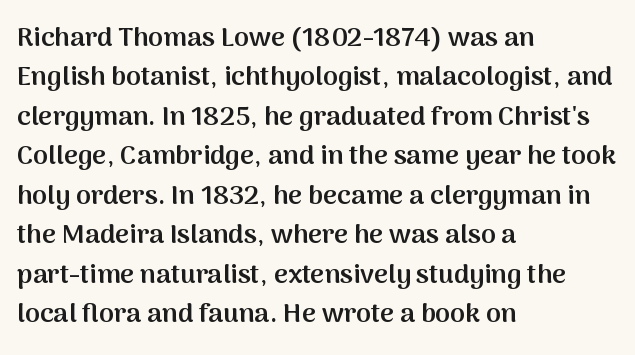
The line texture is even and compact thanks to regular tracking. The vertical gap from one line to the next is medium. It's the straight-up-and-down kind of type. I'd describe the lettering as semibold — firm but not a full bold. Layout note: lines flush left. Words float on clear page, feet unadorned.
